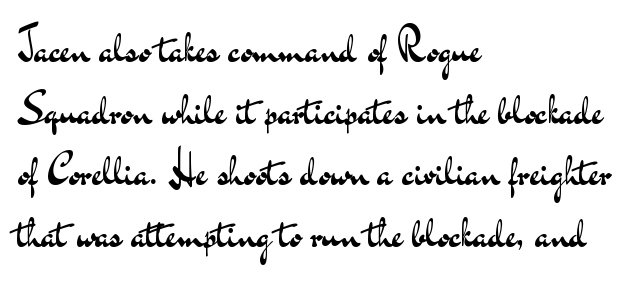
{"serif": "no", "bold": "no", "weight": "regular", "width": "wide", "stroke_contrast": "medium", "x_height": "small", "monospaced": "no", "underline": "no", "align": "left", "line_spacing": "normal", "line_spacing_ratio": 1.47, "letter_spacing": "normal", "letter_spacing_em": 0.0, "glyph_px": 42}
